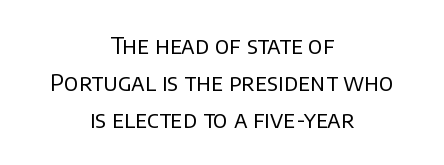
This is roman type, the default non-slanted kind. Each word holds together tightly as a unit, with standard inter-letter gaps. These lines stack symmetrically, like a column narrowing and widening about its center. Glance below the letters and you will spot only blank space. What's the leading like? Ordinary, nothing unusual. Is this a heavy cut? Hardly; it is regular or lighter.
